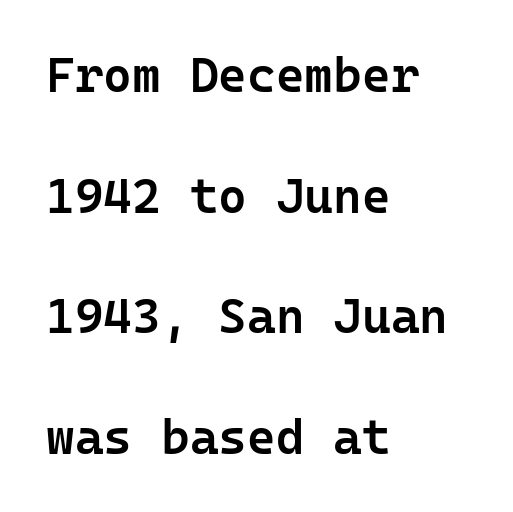
Q: Is the text bold? A: Semi-bold.
Q: Is the text italic (slanted)? A: No, it is upright.
Q: Is the typeface a serif or a sans-serif typeface? A: Sans-serif.
Q: Is the text underlined? A: No.
Q: How is the paragraph aligned? A: Left-aligned.
Q: Is the spacing between letters normal or unusually wide? A: Normal.
Q: Is the spacing between lines tight, normal or loose? A: Loose.
Q: Width (condensed, normal, or wide)? A: Normal.
Q: Stroke contrast? A: Low.
Q: x-height? A: Medium.
Q: Monospaced? A: Yes.
